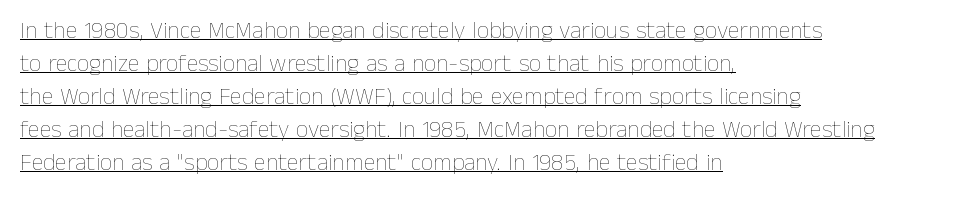
Q: Is the text bold? A: No.
Q: Is the text italic (slanted)? A: No, it is upright.
Q: Is the text underlined? A: Yes.
Q: How is the paragraph aligned? A: Left-aligned.
Q: Is the spacing between letters normal or unusually wide? A: Normal.
Q: Is the spacing between lines tight, normal or loose? A: Normal.
